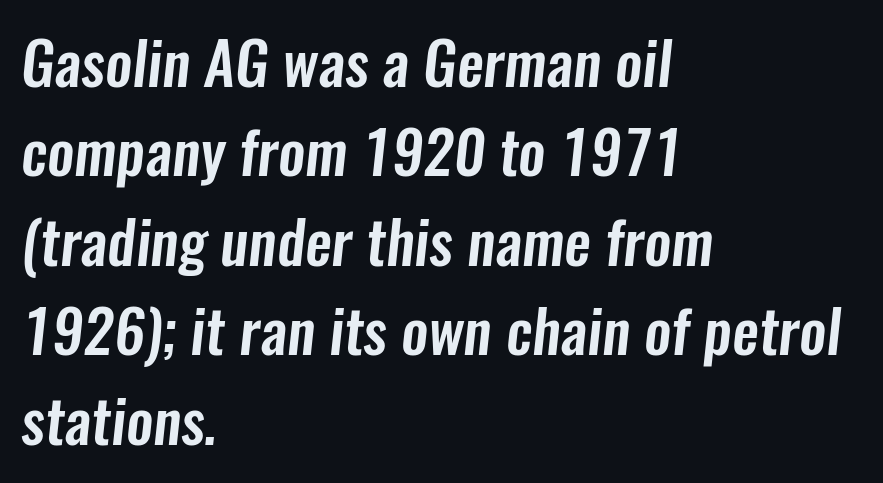
Q: Is the typeface a serif or a sans-serif typeface? A: Sans-serif.
Q: Is the text underlined? A: No.
Q: How is the paragraph aligned? A: Left-aligned.
Q: Is the spacing between letters normal or unusually wide? A: Normal.
Q: Is the spacing between lines tight, normal or loose? A: Normal.
Q: Width (condensed, normal, or wide)? A: Condensed.
Q: Stroke contrast? A: Low.
Q: x-height? A: Medium.
Q: Monospaced? A: No.
